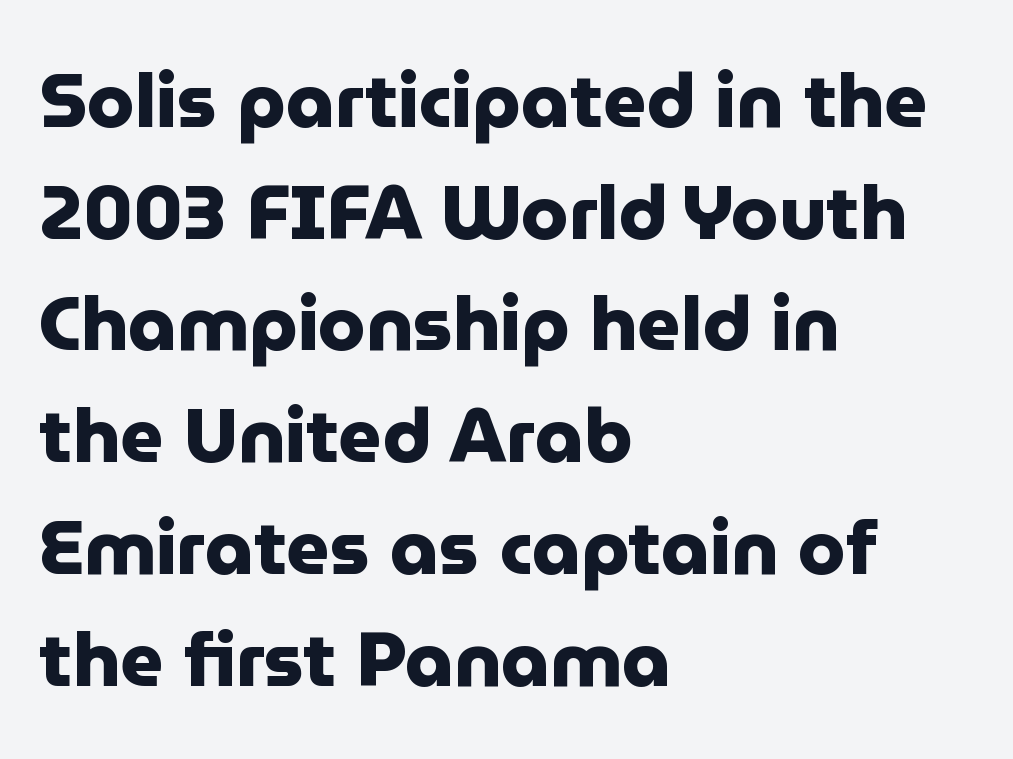
Q: Is the text bold? A: Yes.
Q: Is the text italic (slanted)? A: No, it is upright.
Q: Is the typeface a serif or a sans-serif typeface? A: Sans-serif.
Q: Is the text underlined? A: No.
Q: How is the paragraph aligned? A: Left-aligned.
Q: Is the spacing between letters normal or unusually wide? A: Normal.
Q: Is the spacing between lines tight, normal or loose? A: Normal.
Q: Width (condensed, normal, or wide)? A: Normal.
Q: Stroke contrast? A: Low.
Q: x-height? A: Medium.
Q: Monospaced? A: No.
